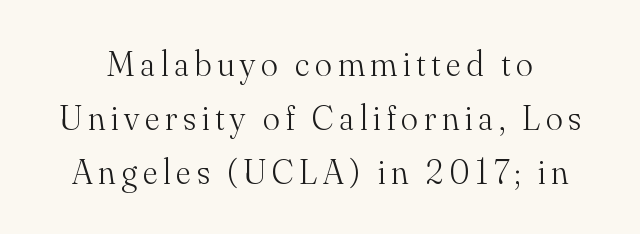
Old-style or modern, the face here clearly has serifs. Regarding leading, the lines here are spaced in the standard way. Do the letters lean? They stand straight. The gap between lines stays unmarked. Each letter keeps its own natural width here, so spacing adapts to shape. Weight: not bold — regular or lighter.
